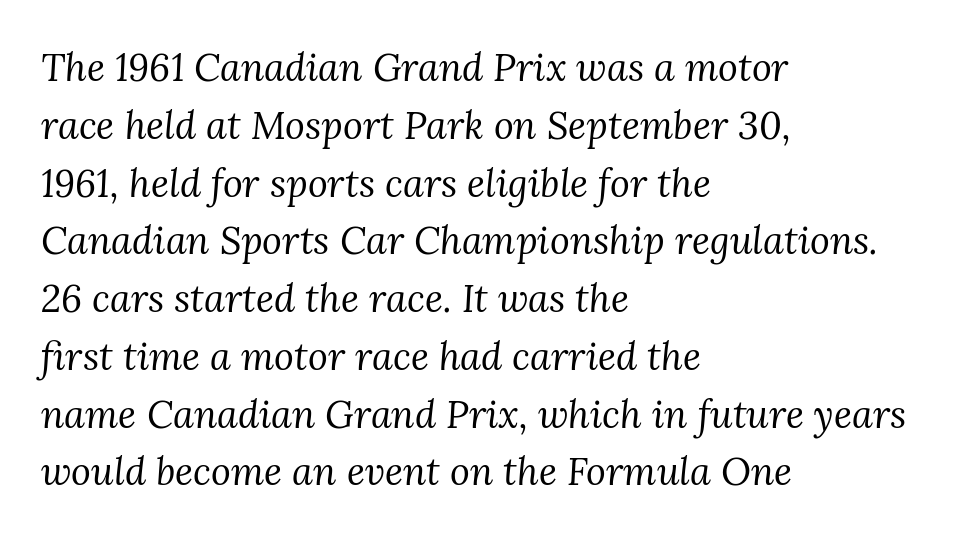
Q: Is the text bold? A: No.
Q: Is the text italic (slanted)? A: Yes, it leans right by about 3 degrees.
Q: Is the typeface a serif or a sans-serif typeface? A: Serif.
Q: Is the text underlined? A: No.
Q: How is the paragraph aligned? A: Left-aligned.
Q: Is the spacing between letters normal or unusually wide? A: Normal.
Q: Is the spacing between lines tight, normal or loose? A: Normal.
Q: Width (condensed, normal, or wide)? A: Normal.
Q: Stroke contrast? A: Medium.
Q: x-height? A: Medium.
Q: Monospaced? A: No.
